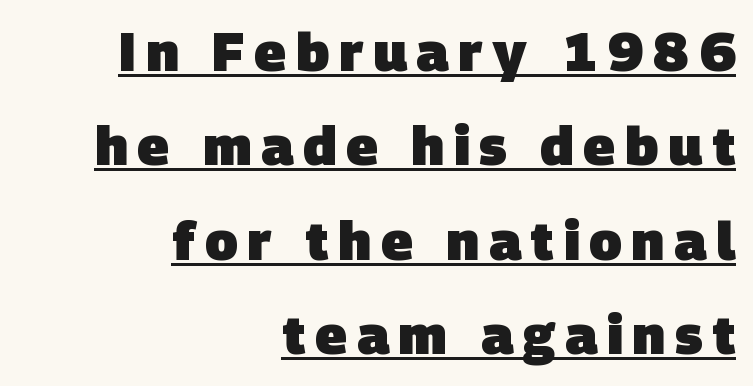
Q: Is the text bold? A: Yes.
Q: Is the typeface a serif or a sans-serif typeface? A: Sans-serif.
Q: Is the text underlined? A: Yes.
Q: How is the paragraph aligned? A: Right-aligned.
Q: Width (condensed, normal, or wide)? A: Normal.
Q: Stroke contrast? A: Low.
Q: x-height? A: Large.
Q: Monospaced? A: No.
